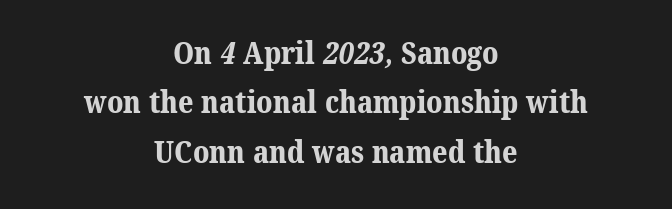
{"serif": "yes", "bold": "yes", "weight": "bold", "width": "normal", "stroke_contrast": "medium", "x_height": "medium", "monospaced": "no", "underline": "no", "align": "center", "line_spacing": "normal", "line_spacing_ratio": 1.65, "letter_spacing": "normal", "letter_spacing_em": 0.0, "glyph_px": 30}
